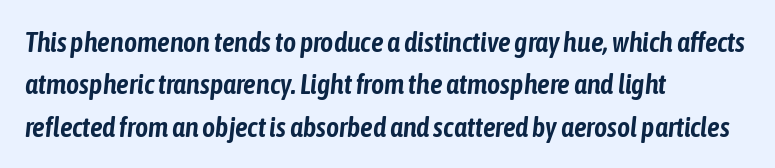
{"italic": "yes", "lean": "right", "slant_degrees": 6, "width": "condensed", "stroke_contrast": "low", "x_height": "medium", "monospaced": "no", "underline": "no", "align": "left", "line_spacing": "normal", "line_spacing_ratio": 1.51, "letter_spacing": "normal", "letter_spacing_em": 0.0, "glyph_px": 28}
